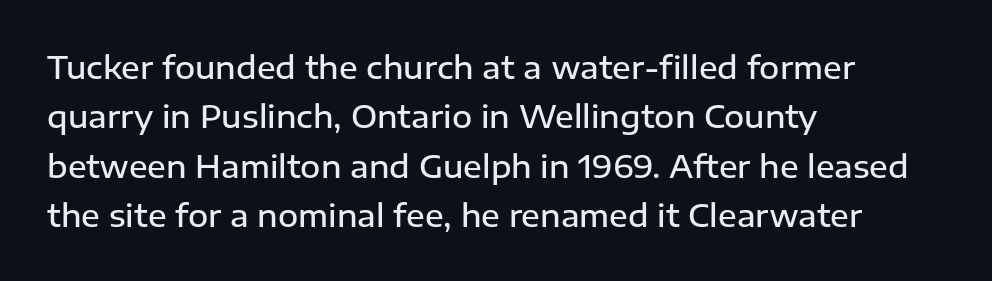
The image shows 31 px semibold sans-serif type, upright; set left-aligned, normal line spacing (1.59x), normal letter spacing, not underlined; low stroke contrast and a medium x-height.
